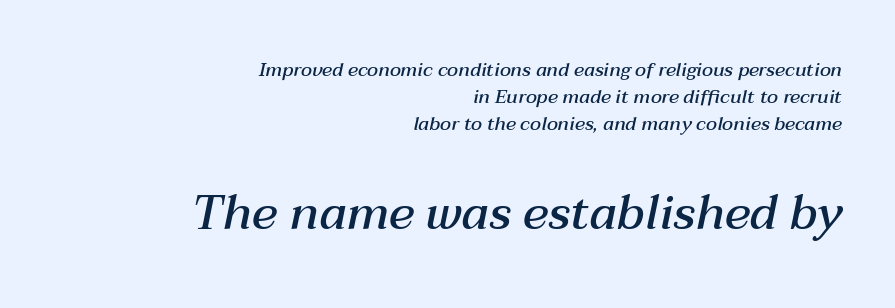
Note the varied advance widths — an 'i' is clearly narrower than an 'm'. Bold? Not quite — semibold, heavier than regular but stopping short. Inter-character spacing is left at the font's built-in metrics. Tall strokes in this sample are angled rather than plumb. Descenders are the only things crossing below the line. Look at the glyph heights: the lower group is clearly the bigger setting.
